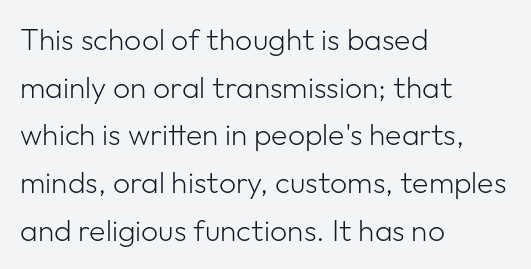
The image shows 30 px light sans-serif type, upright; set left-aligned, normal line spacing (1.59x), normal letter spacing, not underlined; low stroke contrast and a medium x-height.
